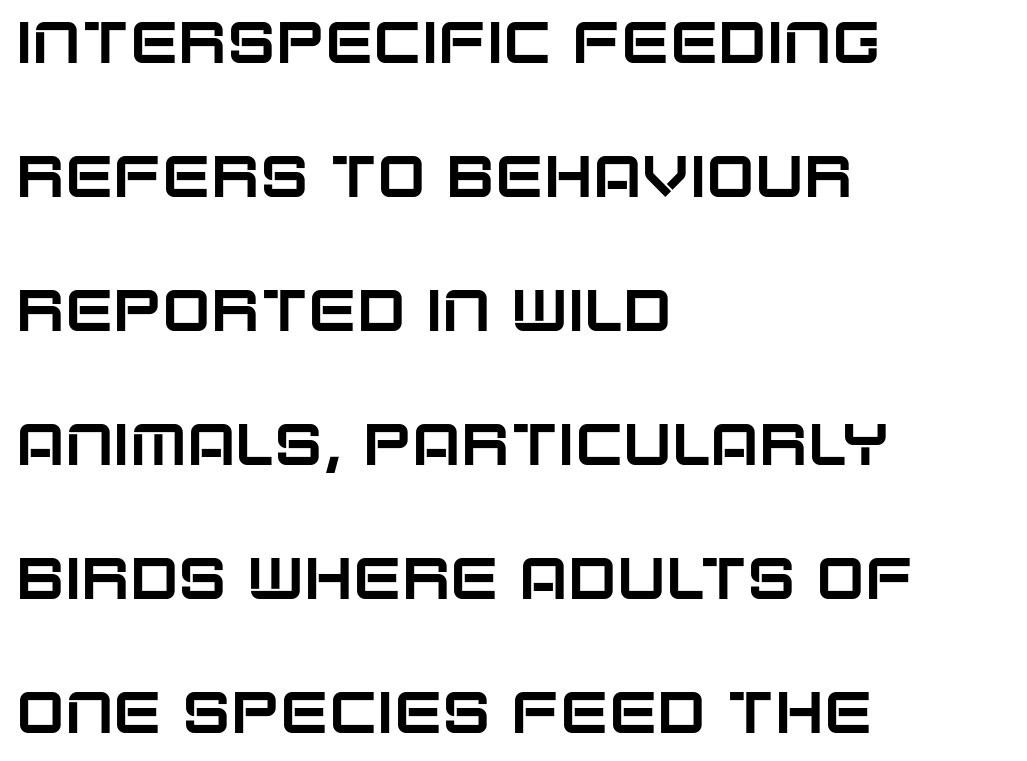
Words appear dense and cohesive because spacing is normal. It's the straight-up-and-down kind of type. A sans-serif font was chosen for this passage. Each line starts at the same left margin while the right side varies.
